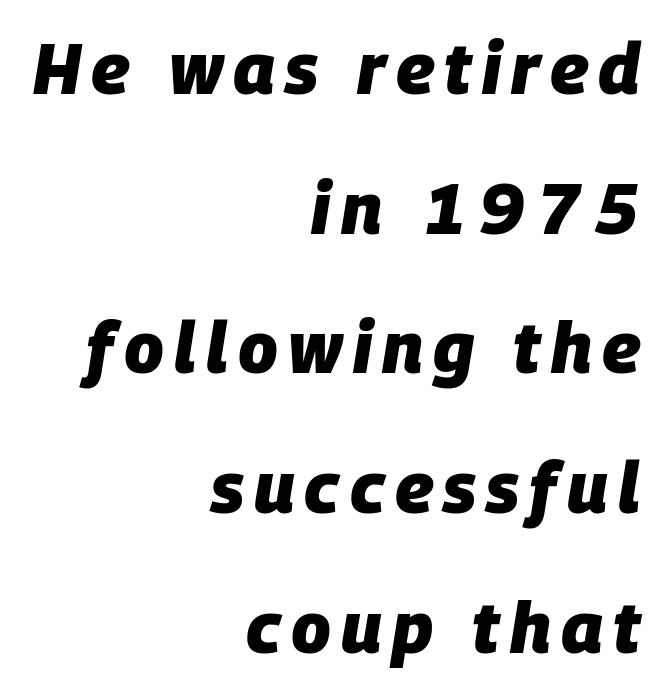
Characters are canted at an angle relative to the baseline's perpendicular. A typesetter would call this proportional, since set widths differ per character. Strong, thick strokes mark this as bold type. Notice how the passage keeps a crisp vertical edge on the right only. Just letters on the line, the space beneath them empty.
